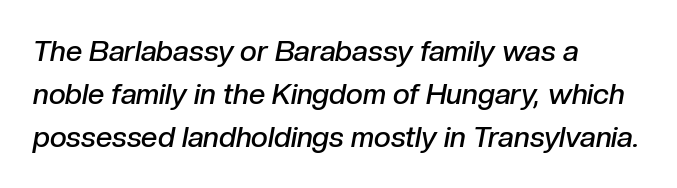
Q: Is the text bold? A: Semi-bold.
Q: Is the text italic (slanted)? A: Yes, it leans right by about 10 degrees.
Q: Is the text underlined? A: No.
Q: How is the paragraph aligned? A: Left-aligned.
Q: Is the spacing between letters normal or unusually wide? A: Normal.
Q: Is the spacing between lines tight, normal or loose? A: Normal.
Q: Width (condensed, normal, or wide)? A: Normal.
Q: Stroke contrast? A: Low.
Q: x-height? A: Medium.
Q: Monospaced? A: No.
